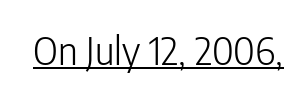
Every character sits straight up, as roman type does. A continuous stroke trails under the words, as in a hyperlink. Stroke mass is kept to a normal reading level or below. Look at the bottom of the vertical strokes: they stop flat, with no serifs. This sample has the flowing, uneven cadence of proportional lettering.
